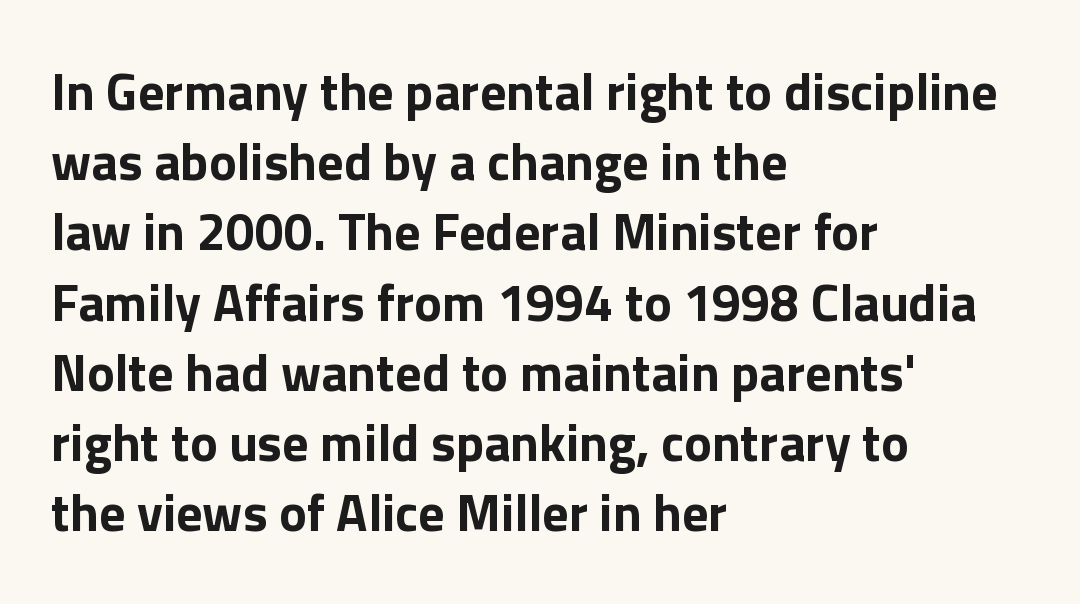
Q: Is the text bold? A: Yes.
Q: Is the text italic (slanted)? A: No, it is upright.
Q: Is the typeface a serif or a sans-serif typeface? A: Sans-serif.
Q: Is the text underlined? A: No.
Q: How is the paragraph aligned? A: Left-aligned.
Q: Is the spacing between letters normal or unusually wide? A: Normal.
Q: Is the spacing between lines tight, normal or loose? A: Normal.
Q: Width (condensed, normal, or wide)? A: Normal.
Q: x-height? A: Medium.
Q: Monospaced? A: No.
